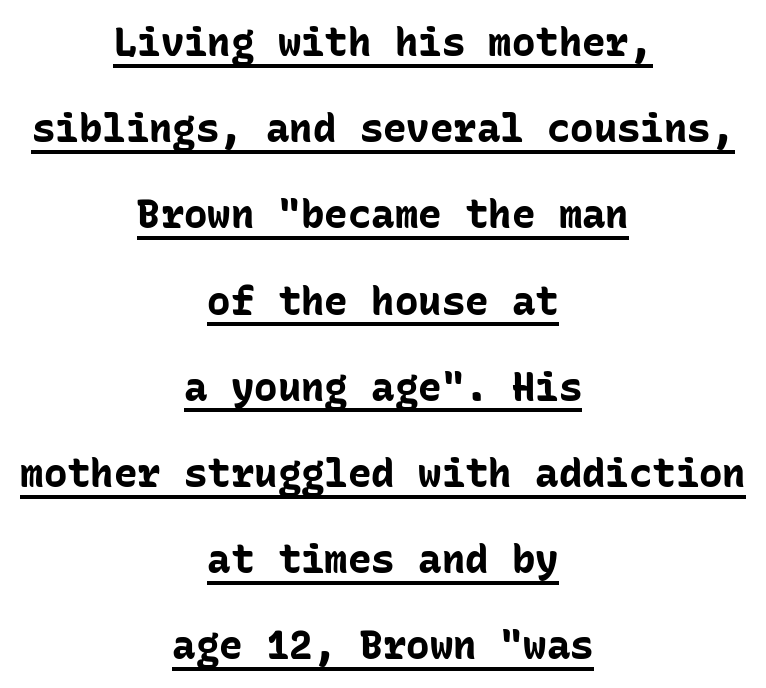
The image shows 39 px bold sans-serif type, upright, monospaced; set centered, loose line spacing (2.21x), normal letter spacing, underlined; low stroke contrast and a medium x-height.
